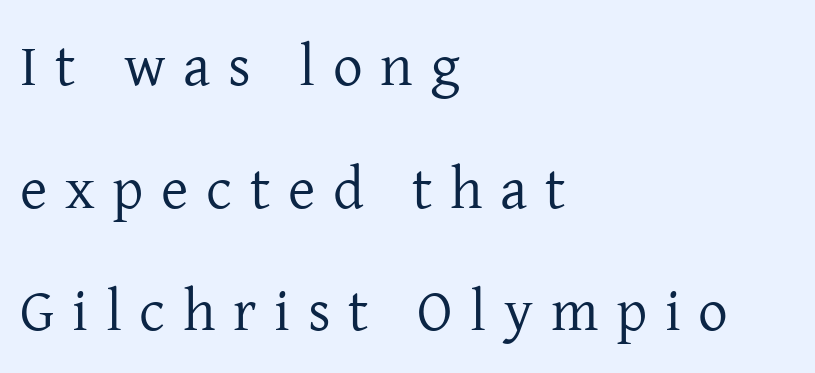
Line beginnings align vertically; line endings do not. Vertically, the passage feels expansive, rows floating well apart. A typesetter would label this face a serif. The baseline area is clear.
